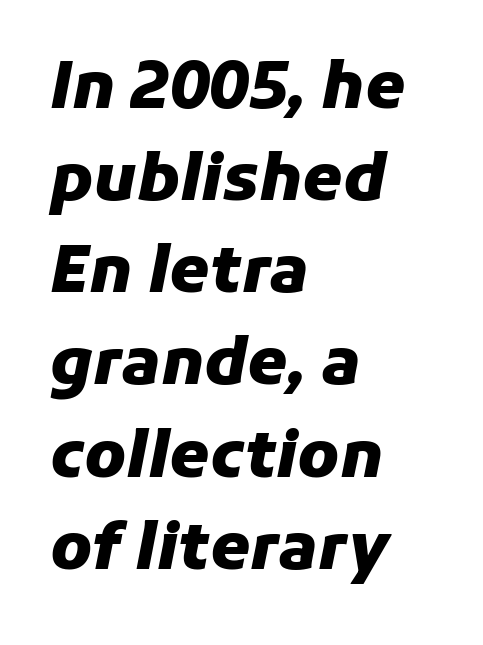
The image shows 64 px heavy type, italic (leaning right); set left-aligned, normal line spacing (1.44x), normal letter spacing, not underlined; low stroke contrast and a medium x-height.
